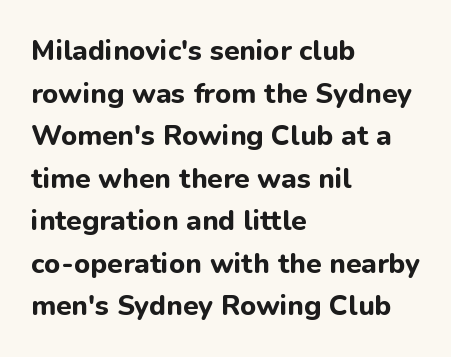
Q: Is the text bold? A: Yes.
Q: Is the text italic (slanted)? A: No, it is upright.
Q: Is the typeface a serif or a sans-serif typeface? A: Sans-serif.
Q: Is the text underlined? A: No.
Q: How is the paragraph aligned? A: Left-aligned.
Q: Is the spacing between letters normal or unusually wide? A: Normal.
Q: Is the spacing between lines tight, normal or loose? A: Normal.
Q: Width (condensed, normal, or wide)? A: Normal.
Q: Stroke contrast? A: Low.
Q: x-height? A: Medium.
Q: Monospaced? A: No.
